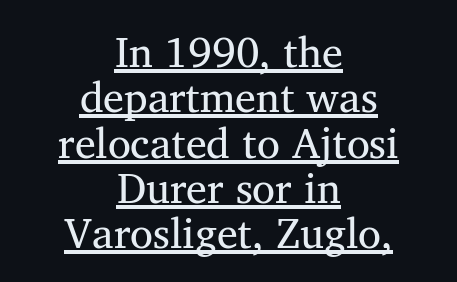
Designer's note — italics off, roman on. Horizontal alignment here is central, giving a formal, balanced look. Observe the serifs anchoring each vertical stroke in this sample. Look at the tracking — it's just the regular setting, nothing added.
